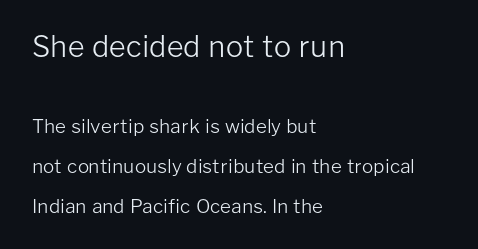
The strokes are not fattened; the text isn't bold. The passage shown is typed in a proportional face where columns would drift. Baseline-to-baseline distance is far greater than the letter height. The typography opts for an upright posture over an oblique one. A student would notice the top passage is typeset larger than what follows.
